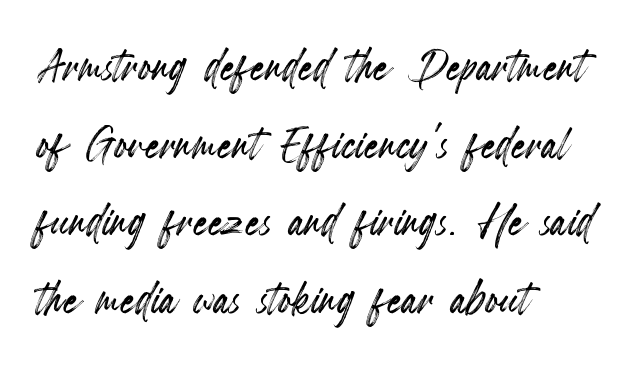
The image shows 58 px condensed type; set left-aligned, normal line spacing (1.34x), normal letter spacing, not underlined; a small x-height.
